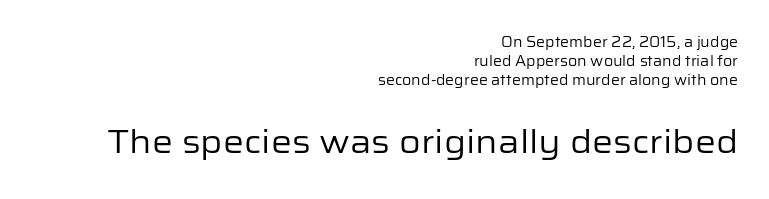
The image shows 33 px regular-weight sans-serif type, upright; set right-aligned, normal line spacing (1.37x), normal letter spacing, not underlined; the second (bottom) block is 2.36x larger; low stroke contrast and a medium x-height.
